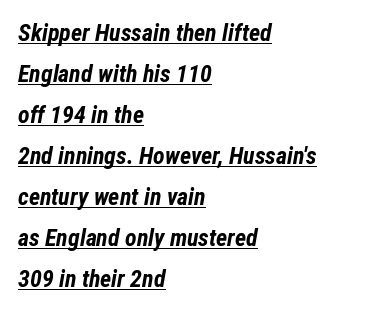
{"italic": "yes", "lean": "right", "slant_degrees": 12, "bold": "yes", "underline": "yes", "align": "left", "line_spacing_ratio": 1.71, "letter_spacing": "normal", "letter_spacing_em": 0.0, "glyph_px": 24}
